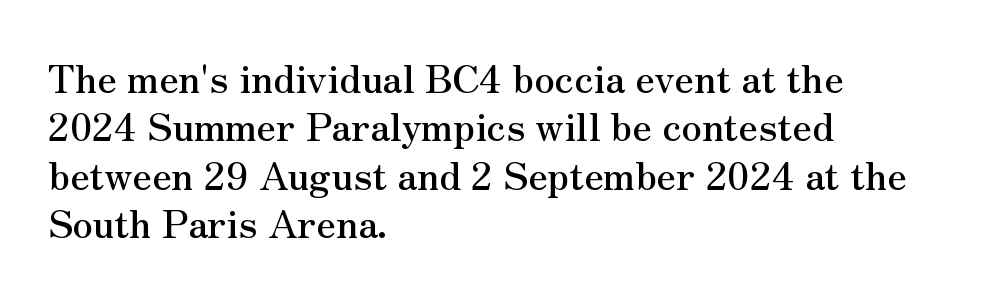
The image shows 38 px serif type, upright; set left-aligned, normal line spacing (1.27x), normal letter spacing, not underlined; medium stroke contrast and a small x-height.
